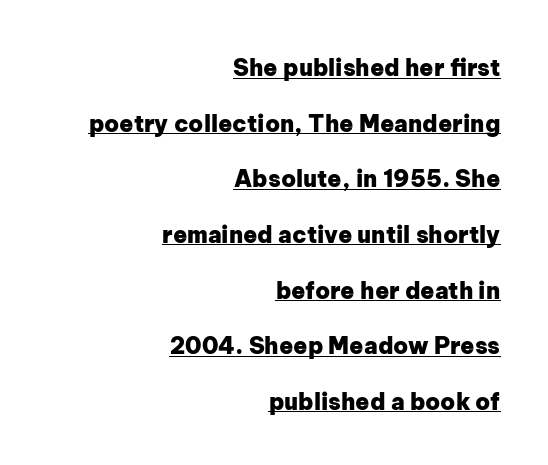
{"italic": "no", "bold": "yes", "underline": "yes", "align": "right", "line_spacing": "loose", "line_spacing_ratio": 2.42, "letter_spacing": "normal", "letter_spacing_em": 0.0, "glyph_px": 23}
